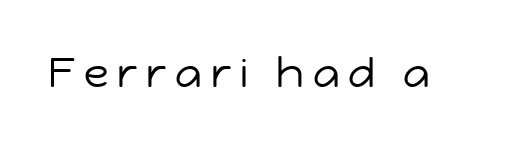
Q: Is the text bold? A: No.
Q: Is the text italic (slanted)? A: No, it is upright.
Q: Is the typeface a serif or a sans-serif typeface? A: Sans-serif.
Q: Is the text underlined? A: No.
Q: Is the spacing between letters normal or unusually wide? A: Unusually wide.
Q: Width (condensed, normal, or wide)? A: Normal.
Q: Stroke contrast? A: Low.
Q: x-height? A: Medium.
Q: Monospaced? A: No.
